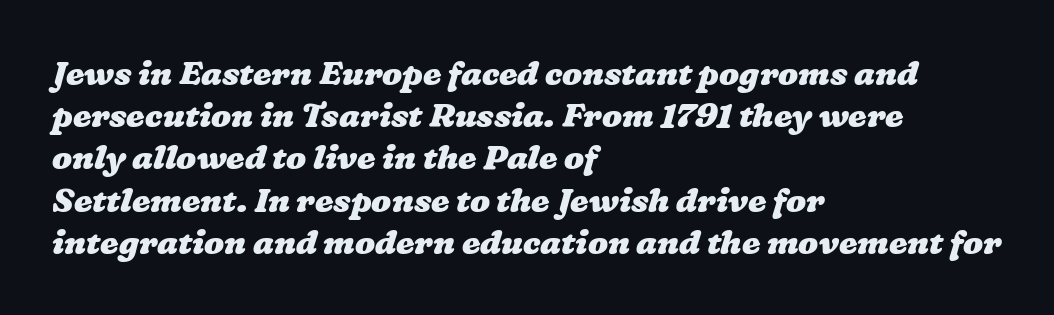
Q: Is the text bold? A: Yes.
Q: Is the text underlined? A: No.
Q: How is the paragraph aligned? A: Left-aligned.
Q: Is the spacing between letters normal or unusually wide? A: Normal.
Q: Is the spacing between lines tight, normal or loose? A: Normal.
Q: Width (condensed, normal, or wide)? A: Wide.
Q: Stroke contrast? A: Low.
Q: x-height? A: Medium.
Q: Monospaced? A: No.
